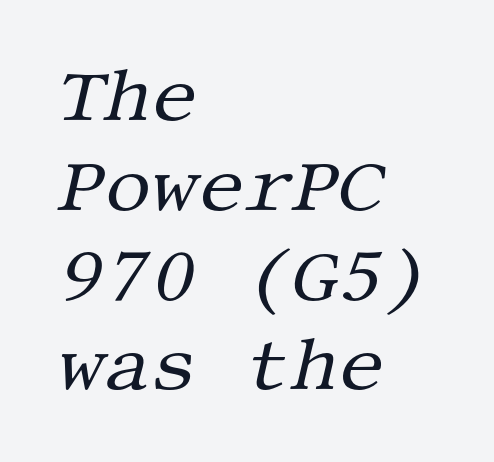
Q: Is the text bold? A: No.
Q: Is the text italic (slanted)? A: Yes, it leans right by about 13 degrees.
Q: Is the typeface a serif or a sans-serif typeface? A: Serif.
Q: Is the text underlined? A: No.
Q: How is the paragraph aligned? A: Left-aligned.
Q: Is the spacing between letters normal or unusually wide? A: Normal.
Q: Width (condensed, normal, or wide)? A: Normal.
Q: Stroke contrast? A: Medium.
Q: x-height? A: Large.
